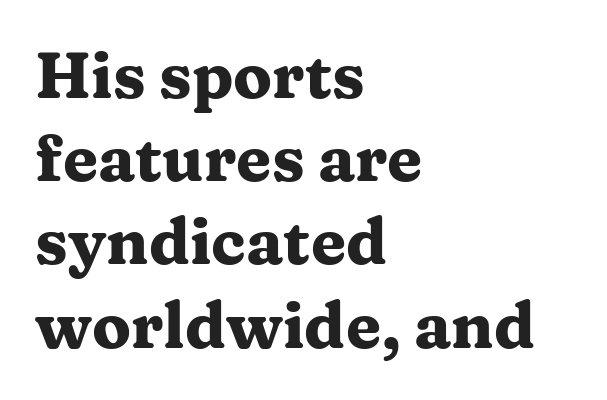
{"serif": "yes", "italic": "no", "bold": "yes", "weight": "heavy", "width": "wide", "stroke_contrast": "medium", "x_height": "medium", "monospaced": "no", "underline": "no", "align": "left", "line_spacing": "normal", "line_spacing_ratio": 1.3, "letter_spacing": "normal", "letter_spacing_em": 0.0, "glyph_px": 64}
